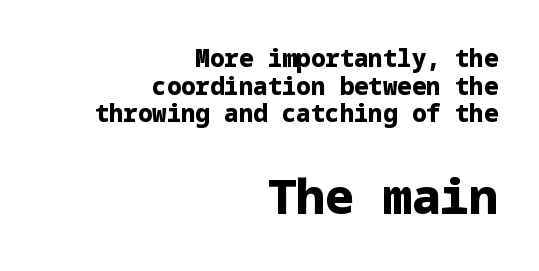
Q: Is the text bold? A: Yes.
Q: Is the text italic (slanted)? A: No, it is upright.
Q: Is the typeface a serif or a sans-serif typeface? A: Sans-serif.
Q: Is the text underlined? A: No.
Q: How is the paragraph aligned? A: Right-aligned.
Q: Is the spacing between letters normal or unusually wide? A: Normal.
Q: Is the spacing between lines tight, normal or loose? A: Tight.
Q: Which block of text is set in a larger size, the first (top) or the second (bottom)? A: The second (bottom) one.
Q: Width (condensed, normal, or wide)? A: Normal.
Q: Stroke contrast? A: Low.
Q: x-height? A: Medium.
